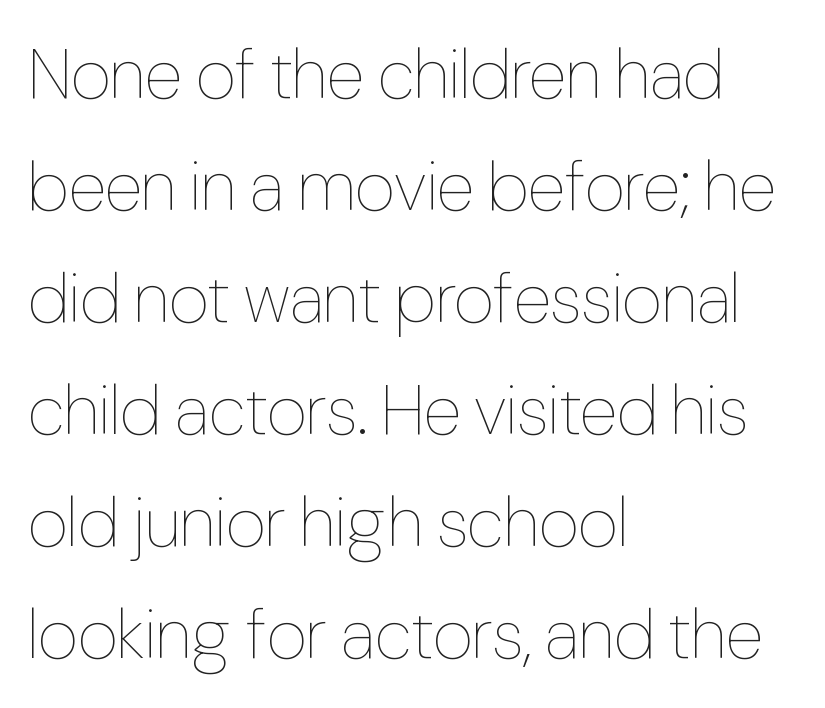
{"italic": "no", "bold": "no", "weight": "thin", "width": "condensed", "stroke_contrast": "low", "x_height": "medium", "monospaced": "no", "underline": "no", "align": "left", "line_spacing": "normal", "line_spacing_ratio": 1.6, "letter_spacing": "normal", "letter_spacing_em": 0.0, "glyph_px": 70}
